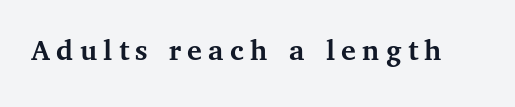
Q: Is the text bold? A: Yes.
Q: Is the text italic (slanted)? A: No, it is upright.
Q: Is the typeface a serif or a sans-serif typeface? A: Serif.
Q: Is the text underlined? A: No.
Q: Is the spacing between letters normal or unusually wide? A: Unusually wide.
Q: Width (condensed, normal, or wide)? A: Normal.
Q: Stroke contrast? A: Medium.
Q: x-height? A: Medium.
Q: Monospaced? A: No.
